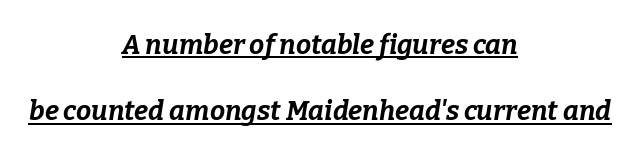
Q: Is the text bold? A: Yes.
Q: Is the text italic (slanted)? A: Yes, it leans right by about 9 degrees.
Q: Is the text underlined? A: Yes.
Q: How is the paragraph aligned? A: Centered.
Q: Is the spacing between letters normal or unusually wide? A: Normal.
Q: Is the spacing between lines tight, normal or loose? A: Loose.
